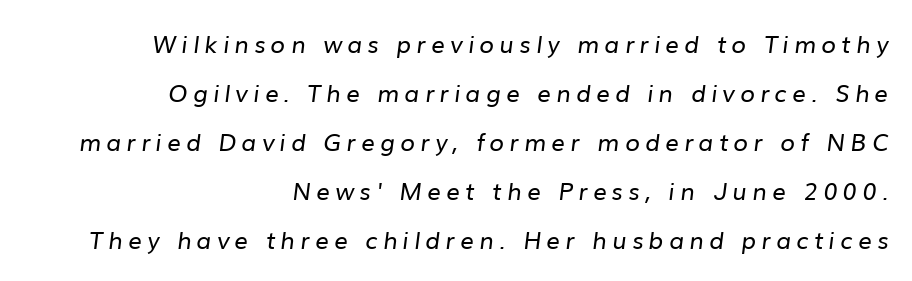
The image shows 24 px text type; set right-aligned, loose line spacing (2.04x), unusually wide letter spacing (+0.22 em), not underlined.
